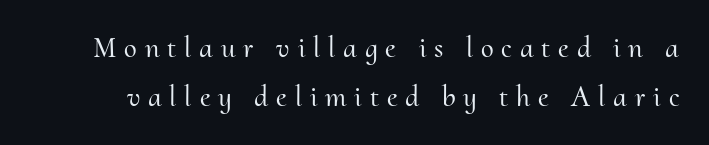
{"serif": "yes", "italic": "no", "width": "normal", "stroke_contrast": "medium", "x_height": "small", "monospaced": "no", "underline": "no", "line_spacing": "normal", "line_spacing_ratio": 1.68, "letter_spacing": "wide", "letter_spacing_em": 0.27, "glyph_px": 29}
